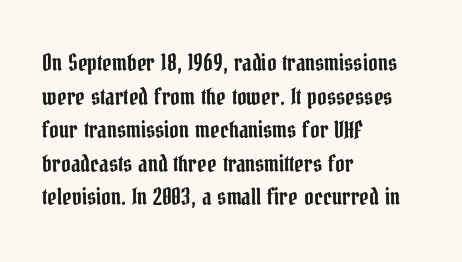
Q: Is the text italic (slanted)? A: No, it is upright.
Q: Is the text underlined? A: No.
Q: How is the paragraph aligned? A: Left-aligned.
Q: Is the spacing between letters normal or unusually wide? A: Normal.
Q: Is the spacing between lines tight, normal or loose? A: Normal.
